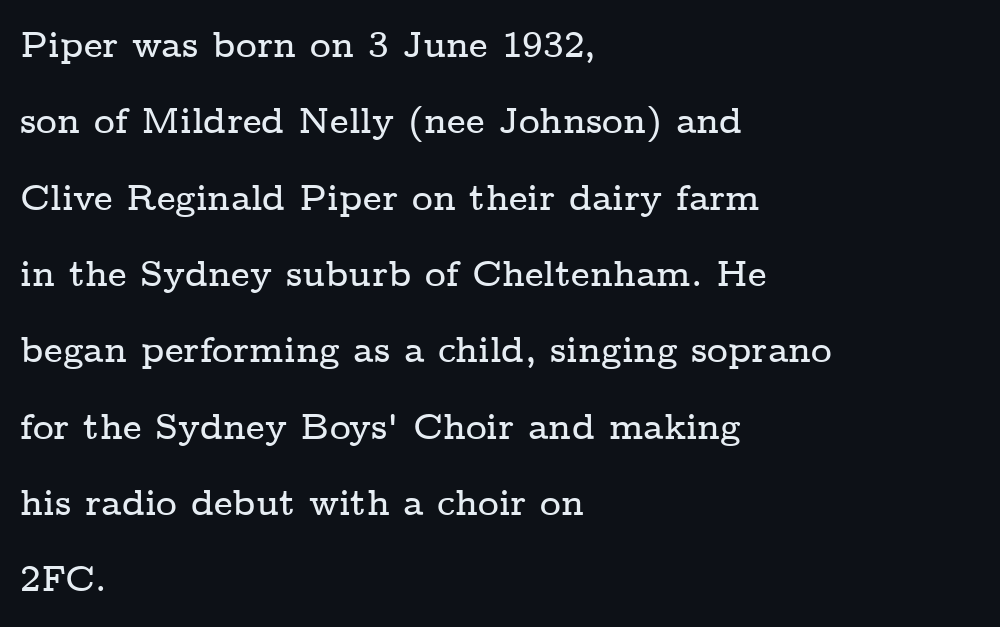
Q: Is the text italic (slanted)? A: No, it is upright.
Q: Is the typeface a serif or a sans-serif typeface? A: Serif.
Q: Is the text underlined? A: No.
Q: How is the paragraph aligned? A: Left-aligned.
Q: Is the spacing between letters normal or unusually wide? A: Normal.
Q: Is the spacing between lines tight, normal or loose? A: Loose.
Q: Width (condensed, normal, or wide)? A: Wide.
Q: Stroke contrast? A: Low.
Q: x-height? A: Medium.
Q: Monospaced? A: No.
